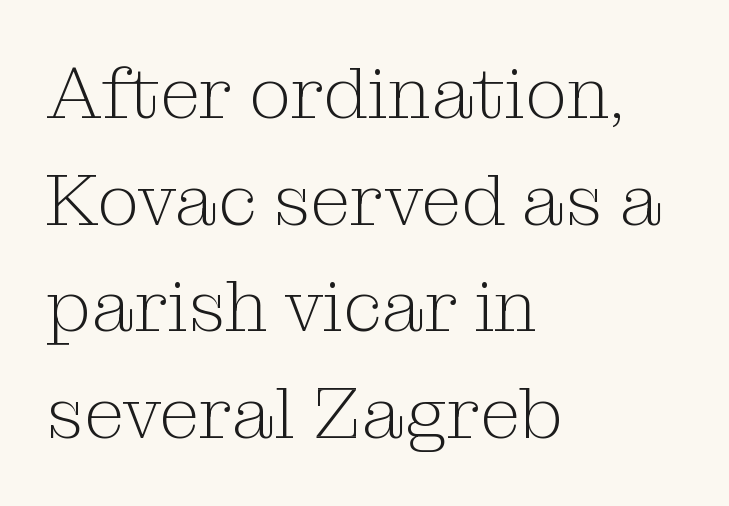
The image shows 73 px light serif type, upright; set left-aligned, normal line spacing (1.46x), normal letter spacing, not underlined; medium stroke contrast and a medium x-height.
